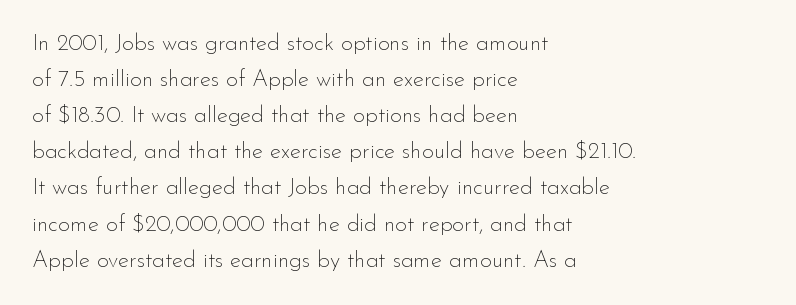
{"italic": "no", "bold": "no", "underline": "no", "align": "left", "line_spacing": "normal", "line_spacing_ratio": 1.57, "letter_spacing": "normal", "letter_spacing_em": 0.0, "glyph_px": 23}
